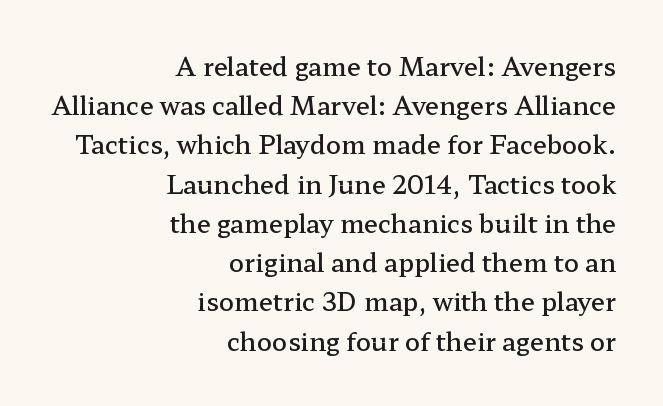
{"italic": "no", "bold": "semi", "underline": "no", "align": "right", "line_spacing": "normal", "line_spacing_ratio": 1.57, "letter_spacing": "normal", "letter_spacing_em": 0.0, "glyph_px": 25}
